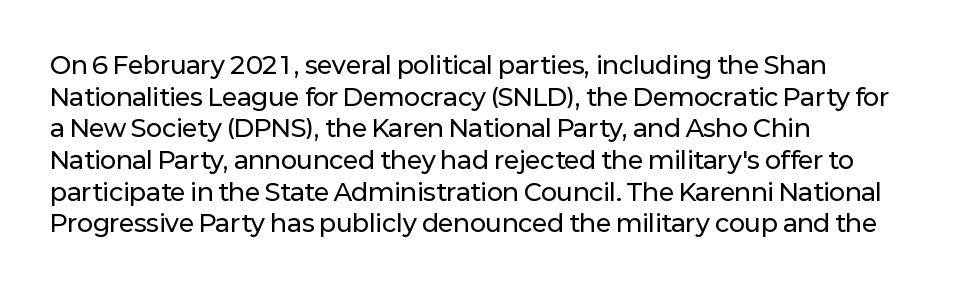
{"italic": "no", "underline": "no", "align": "left", "line_spacing": "normal", "line_spacing_ratio": 1.32, "letter_spacing": "normal", "letter_spacing_em": 0.0, "glyph_px": 24}
